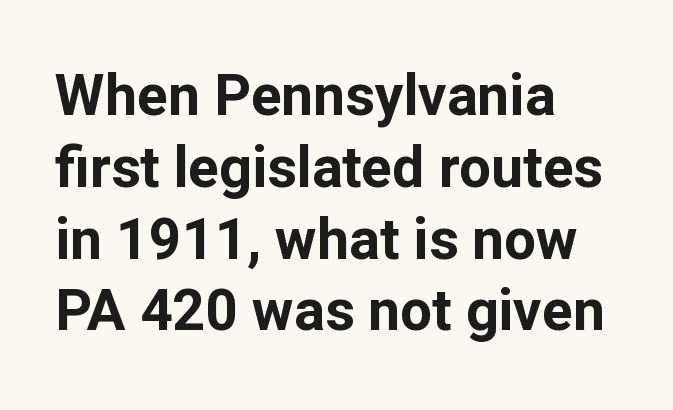
As a designer I'd log this as weight 700, bold. Just letters on the line, the space beneath them empty. One glance says typical: line gaps are just what's usual. The designer went with a sans here, leaving each stem footless. The lettering stays uniformly vertical, giving the passage a roman look.
